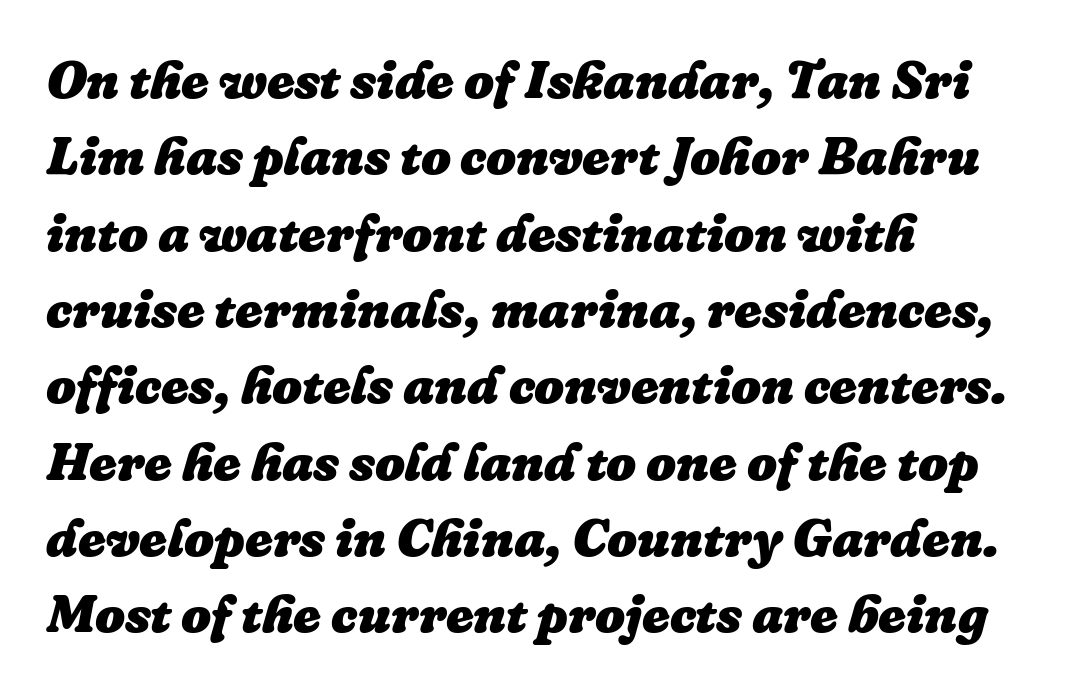
Q: Is the text bold? A: Yes.
Q: Is the text italic (slanted)? A: Yes, it leans right by about 16 degrees.
Q: Is the text underlined? A: No.
Q: How is the paragraph aligned? A: Left-aligned.
Q: Is the spacing between letters normal or unusually wide? A: Normal.
Q: Is the spacing between lines tight, normal or loose? A: Normal.
Q: Width (condensed, normal, or wide)? A: Normal.
Q: Stroke contrast? A: Low.
Q: x-height? A: Medium.
Q: Monospaced? A: No.
